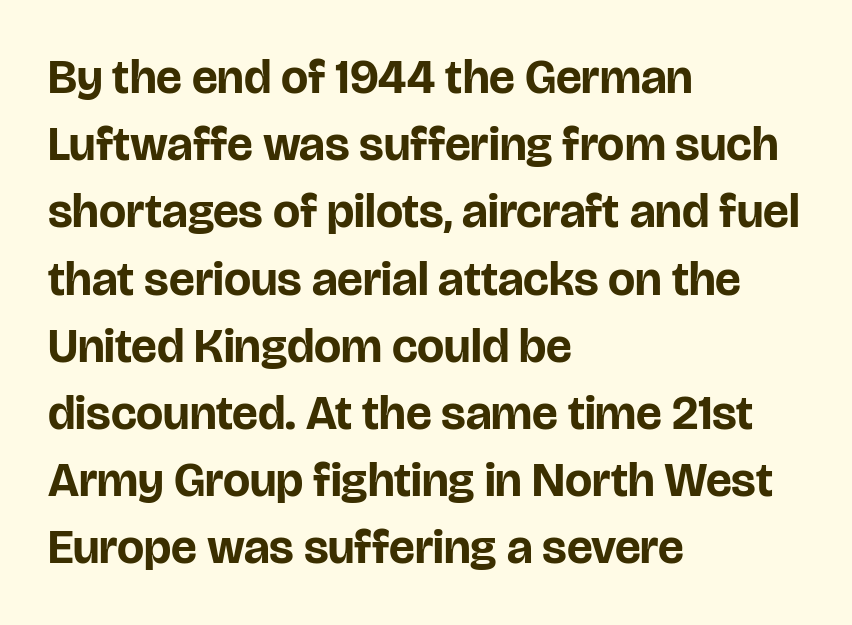
Do the characters align in a grid? No, the font is proportional. The letters are bold, with thick, heavy strokes. Glyph-to-glyph distance matches everyday printed text. Is there any slant? The stems are plumb. Plain, unruled lines of type. Short and long lines alike share a common starting point at left.
